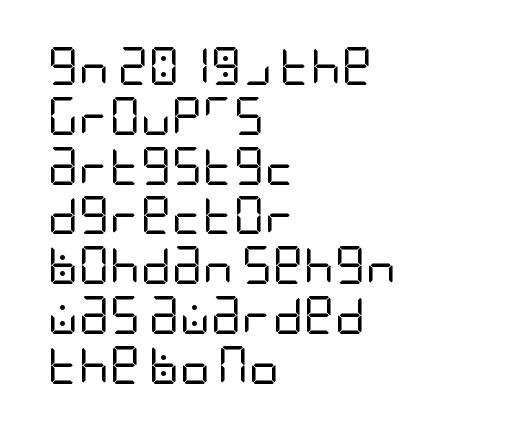
{"serif": "no", "italic": "no", "bold": "no", "weight": "regular", "width": "condensed", "stroke_contrast": "low", "x_height": "large", "underline": "no", "align": "left", "line_spacing": "normal", "line_spacing_ratio": 1.31, "letter_spacing": "normal", "letter_spacing_em": 0.0, "glyph_px": 38}
